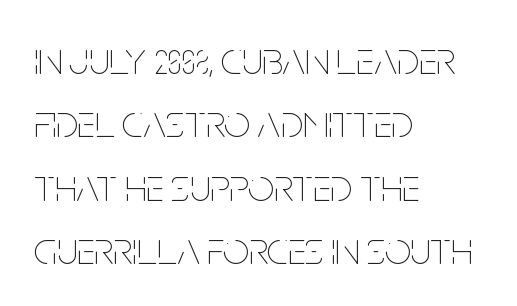
{"italic": "no", "bold": "no", "weight": "thin", "width": "condensed", "stroke_contrast": "low", "x_height": "large", "monospaced": "no", "underline": "no", "align": "left", "line_spacing": "normal", "line_spacing_ratio": 1.38, "letter_spacing": "normal", "letter_spacing_em": 0.0, "glyph_px": 46}
